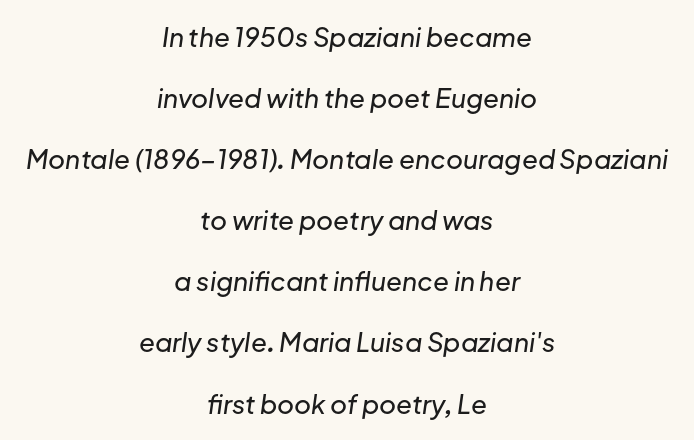
{"italic": "yes", "lean": "right", "slant_degrees": 8, "underline": "no", "align": "center", "line_spacing": "loose", "line_spacing_ratio": 2.35, "letter_spacing": "normal", "letter_spacing_em": 0.0, "glyph_px": 26}
